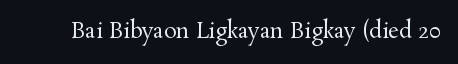
The image shows 21 px text type, upright; set normal letter spacing, not underlined.
